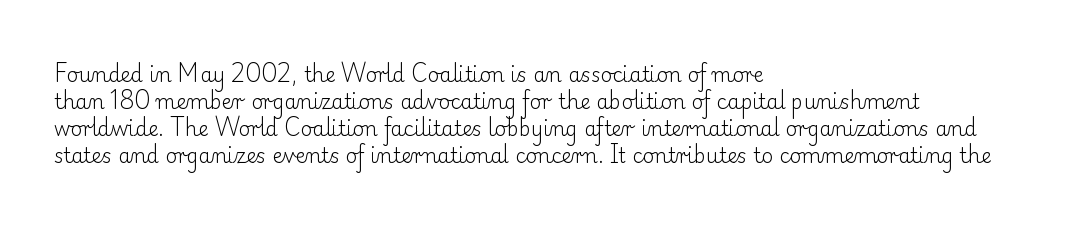
This sample uses an upright cut, with every glyph sitting square on the baseline. Reading down the column, the eye jumps a familiar distance to each next line. The horizontal fit of the characters is conventional and even. This is not heavy type; no bold has been used.
